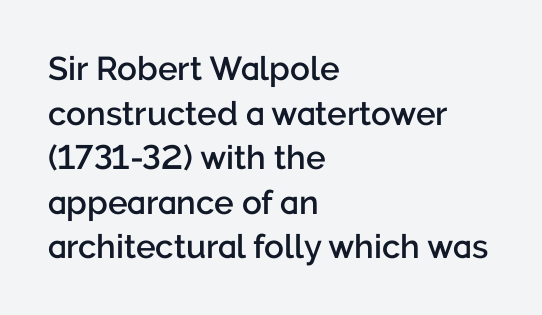
This sample uses plain, unmodified letter spacing. Character widths vary here, with narrow letters taking less room than wide ones. A roman cut, with each character standing at attention. This is the in-between weight designers call semibold or demi. This rendering employs a face without finishing strokes, i.e., a sans-serif.
